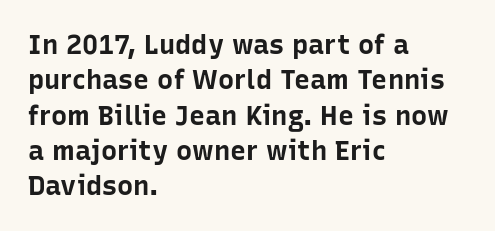
The image shows 27 px bold type, upright; set left-aligned, normal line spacing (1.31x), normal letter spacing, not underlined.
